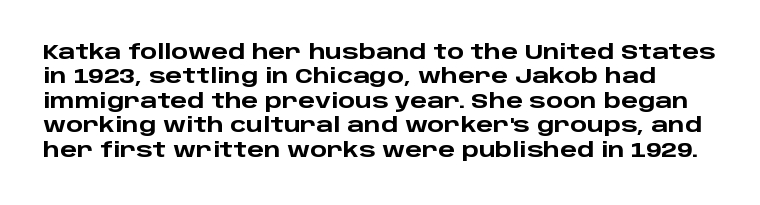
{"italic": "no", "bold": "yes", "underline": "no", "line_spacing_ratio": 1.22, "letter_spacing": "normal", "letter_spacing_em": 0.0, "glyph_px": 20}
